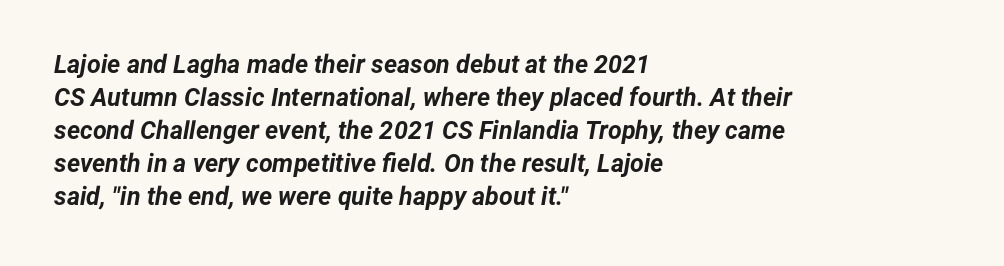
The image shows 25 px bold type, italic (leaning right); set left-aligned, normal line spacing (1.32x), normal letter spacing, not underlined.
